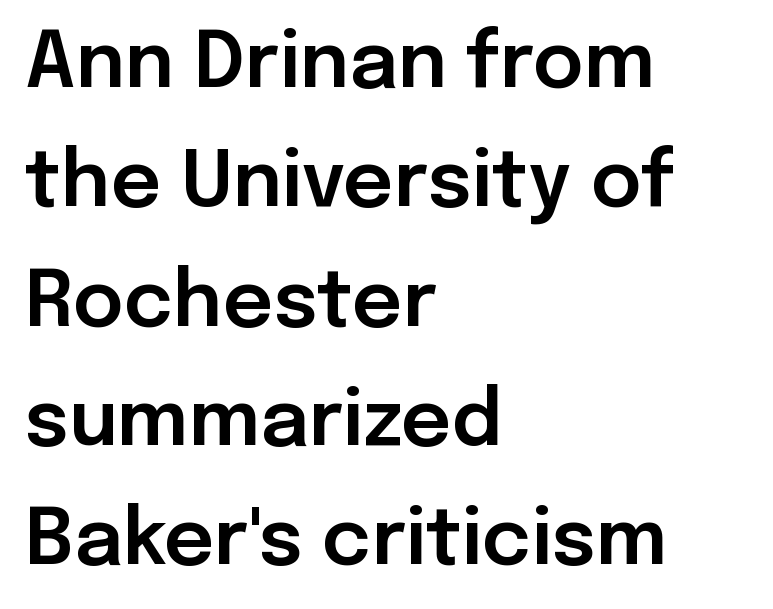
{"serif": "no", "italic": "no", "width": "normal", "stroke_contrast": "low", "x_height": "medium", "monospaced": "no", "underline": "no", "align": "left", "line_spacing": "normal", "line_spacing_ratio": 1.53, "letter_spacing": "normal", "letter_spacing_em": 0.0, "glyph_px": 78}
